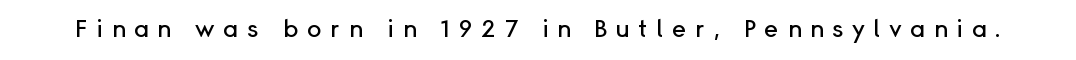
{"italic": "no", "underline": "no", "letter_spacing": "wide", "letter_spacing_em": 0.36, "glyph_px": 24}
